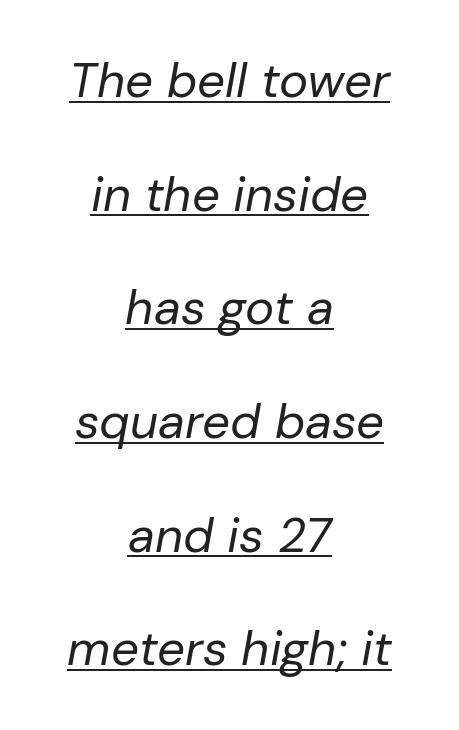
The image shows 49 px regular-weight type, italic (leaning right); set centered, loose line spacing (2.32x), normal letter spacing, underlined; low stroke contrast and a medium x-height.
